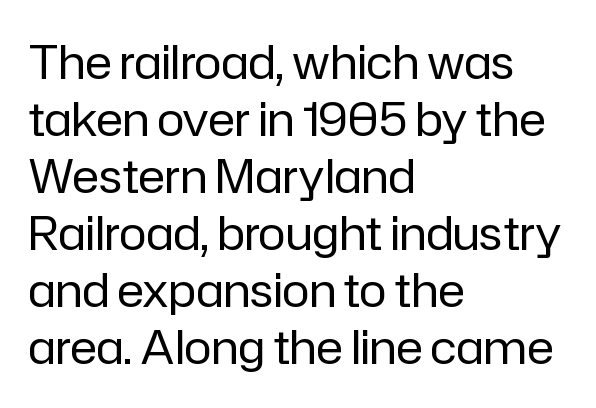
Q: Is the text bold? A: No.
Q: Is the text italic (slanted)? A: No, it is upright.
Q: Is the typeface a serif or a sans-serif typeface? A: Sans-serif.
Q: Is the text underlined? A: No.
Q: How is the paragraph aligned? A: Left-aligned.
Q: Is the spacing between letters normal or unusually wide? A: Normal.
Q: Width (condensed, normal, or wide)? A: Normal.
Q: Stroke contrast? A: Low.
Q: x-height? A: Medium.
Q: Monospaced? A: No.
